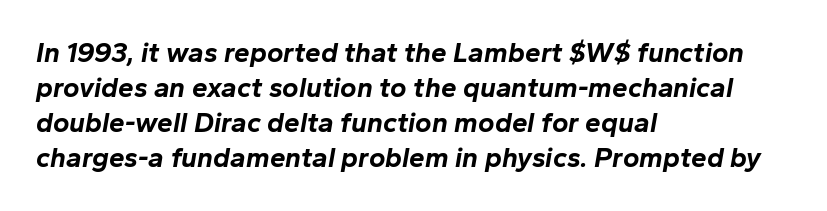
{"italic": "yes", "lean": "right", "slant_degrees": 10, "bold": "yes", "weight": "bold", "width": "normal", "stroke_contrast": "low", "x_height": "medium", "monospaced": "no", "underline": "no", "align": "left", "line_spacing": "normal", "line_spacing_ratio": 1.25, "letter_spacing": "normal", "letter_spacing_em": 0.0, "glyph_px": 28}
